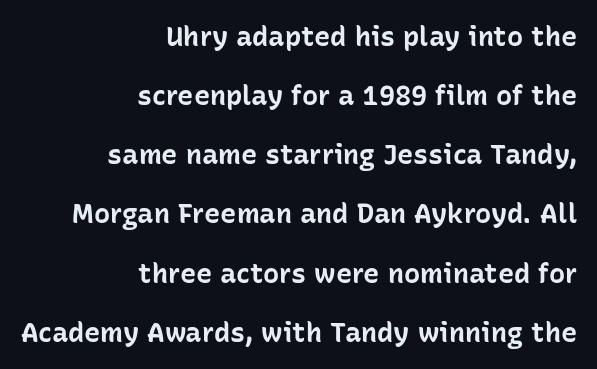
Q: Is the text bold? A: Yes.
Q: Is the text italic (slanted)? A: No, it is upright.
Q: Is the text underlined? A: No.
Q: How is the paragraph aligned? A: Right-aligned.
Q: Is the spacing between letters normal or unusually wide? A: Normal.
Q: Is the spacing between lines tight, normal or loose? A: Loose.
